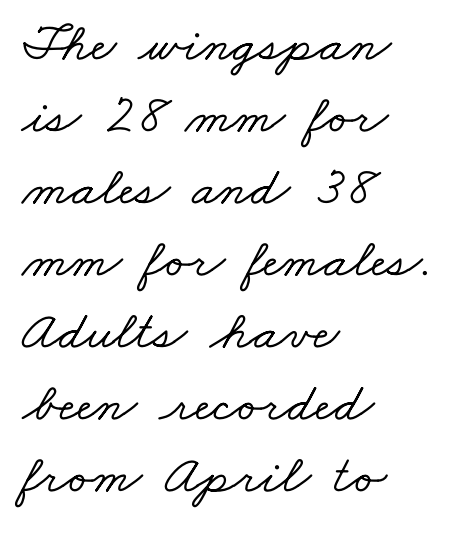
The image shows 55 px wide serif type; set left-aligned, normal line spacing (1.31x), normal letter spacing, not underlined; low stroke contrast and a small x-height.
